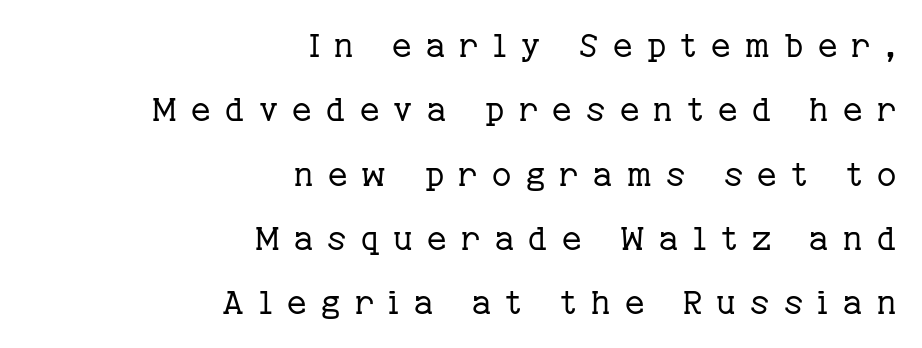
{"serif": "yes", "italic": "no", "bold": "no", "weight": "regular", "width": "normal", "stroke_contrast": "low", "x_height": "medium", "monospaced": "no", "underline": "no", "align": "right", "line_spacing": "loose", "line_spacing_ratio": 1.95, "letter_spacing": "wide", "letter_spacing_em": 0.44, "glyph_px": 33}
